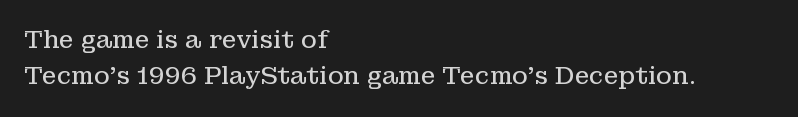
{"italic": "no", "bold": "no", "underline": "no", "align": "left", "line_spacing": "normal", "line_spacing_ratio": 1.51, "letter_spacing": "normal", "letter_spacing_em": 0.0, "glyph_px": 24}
